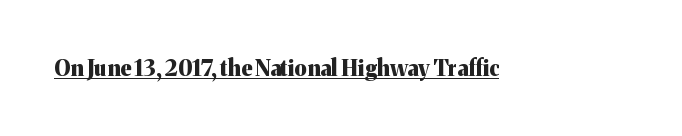
The image shows 22 px bold type, upright; set normal letter spacing, underlined.
